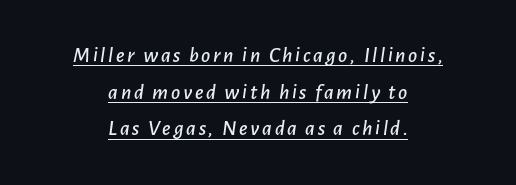
Q: Is the text italic (slanted)? A: Yes, it leans right by about 7 degrees.
Q: Is the text underlined? A: Yes.
Q: How is the paragraph aligned? A: Centered.
Q: Is the spacing between lines tight, normal or loose? A: Normal.
